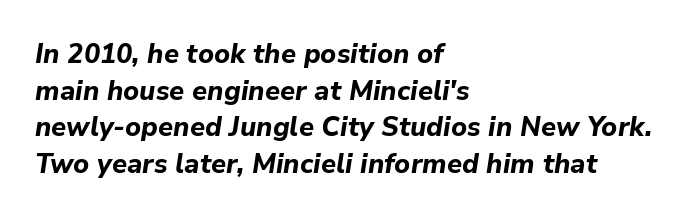
Q: Is the text bold? A: Yes.
Q: Is the text italic (slanted)? A: Yes, it leans right by about 9 degrees.
Q: Is the text underlined? A: No.
Q: How is the paragraph aligned? A: Left-aligned.
Q: Is the spacing between letters normal or unusually wide? A: Normal.
Q: Is the spacing between lines tight, normal or loose? A: Normal.
